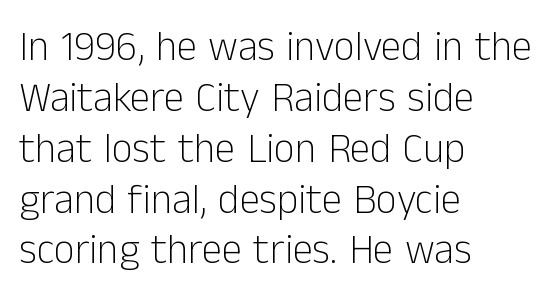
Q: Is the text bold? A: No.
Q: Is the text italic (slanted)? A: No, it is upright.
Q: Is the typeface a serif or a sans-serif typeface? A: Sans-serif.
Q: Is the text underlined? A: No.
Q: How is the paragraph aligned? A: Left-aligned.
Q: Is the spacing between letters normal or unusually wide? A: Normal.
Q: Width (condensed, normal, or wide)? A: Normal.
Q: Stroke contrast? A: Low.
Q: x-height? A: Medium.
Q: Monospaced? A: No.
